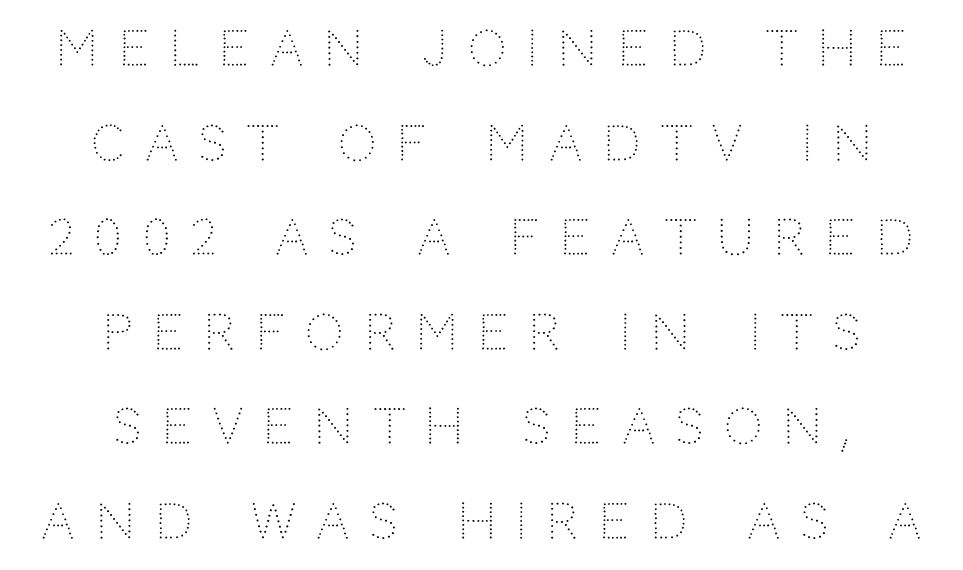
Q: Is the text bold? A: No.
Q: Is the text italic (slanted)? A: No, it is upright.
Q: Is the typeface a serif or a sans-serif typeface? A: Sans-serif.
Q: Is the text underlined? A: No.
Q: How is the paragraph aligned? A: Centered.
Q: Is the spacing between letters normal or unusually wide? A: Unusually wide.
Q: Is the spacing between lines tight, normal or loose? A: Loose.
Q: Width (condensed, normal, or wide)? A: Normal.
Q: Stroke contrast? A: Low.
Q: x-height? A: Large.
Q: Monospaced? A: No.
